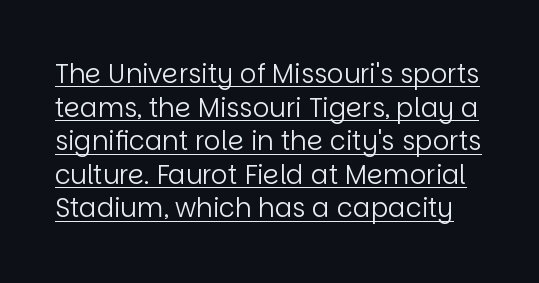
The image shows 26 px text type, upright; set normal line spacing (1.29x), normal letter spacing, underlined.
